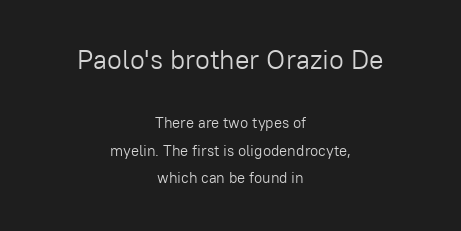
The image shows 27 px text type, upright; set centered, line spacing 1.84x, normal letter spacing, not underlined; the first (top) block is 1.8x larger.
